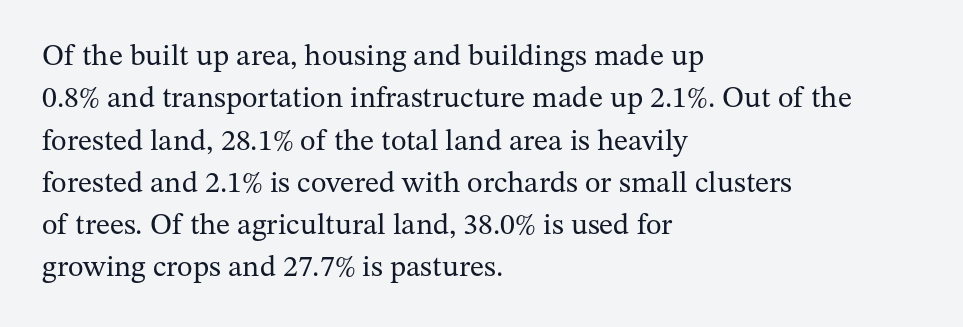
Q: Is the text bold? A: No.
Q: Is the text italic (slanted)? A: No, it is upright.
Q: Is the typeface a serif or a sans-serif typeface? A: Serif.
Q: Is the text underlined? A: No.
Q: How is the paragraph aligned? A: Left-aligned.
Q: Is the spacing between letters normal or unusually wide? A: Normal.
Q: Is the spacing between lines tight, normal or loose? A: Normal.
Q: Width (condensed, normal, or wide)? A: Normal.
Q: Stroke contrast? A: Medium.
Q: x-height? A: Medium.
Q: Monospaced? A: No.
